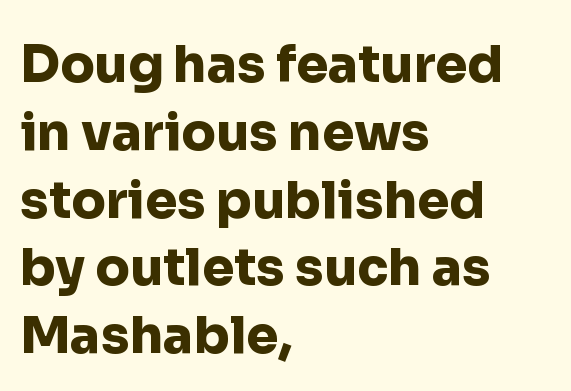
{"serif": "no", "italic": "no", "bold": "yes", "weight": "heavy", "width": "normal", "stroke_contrast": "low", "x_height": "medium", "monospaced": "no", "underline": "no", "align": "left", "line_spacing": "normal", "line_spacing_ratio": 1.33, "letter_spacing": "normal", "letter_spacing_em": 0.0, "glyph_px": 51}
